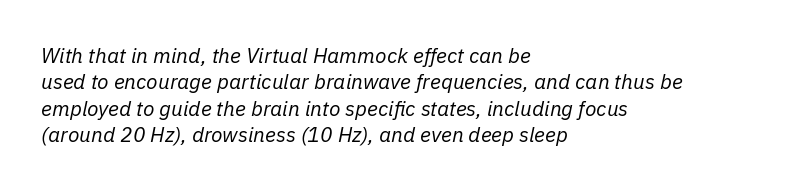
Q: Is the text bold? A: No.
Q: Is the text italic (slanted)? A: Yes, it leans right by about 11 degrees.
Q: Is the text underlined? A: No.
Q: How is the paragraph aligned? A: Left-aligned.
Q: Is the spacing between letters normal or unusually wide? A: Normal.
Q: Is the spacing between lines tight, normal or loose? A: Normal.
